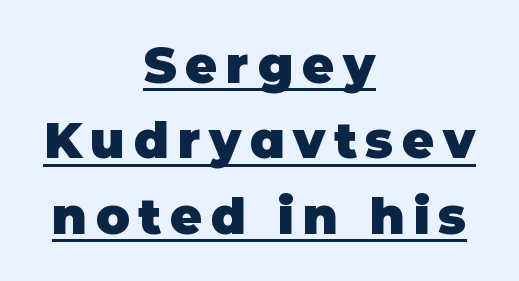
Ordinary non-slanted type is in use. Descenders here cross a horizontal rule under the line. Proportional: the letters do not fall into vertical columns. No feet cap the strokes, marking this as sans-serif type.
